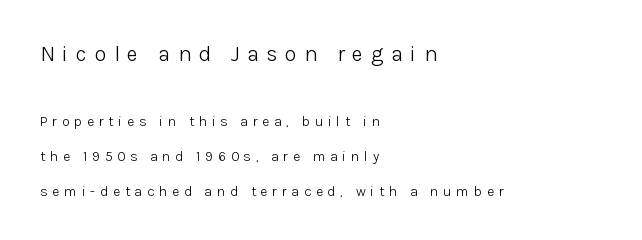
Q: Is the text bold? A: No.
Q: Is the text italic (slanted)? A: No, it is upright.
Q: Is the text underlined? A: No.
Q: How is the paragraph aligned? A: Left-aligned.
Q: Is the spacing between letters normal or unusually wide? A: Unusually wide.
Q: Is the spacing between lines tight, normal or loose? A: Loose.
Q: Which block of text is set in a larger size, the first (top) or the second (bottom)? A: The first (top) one.
